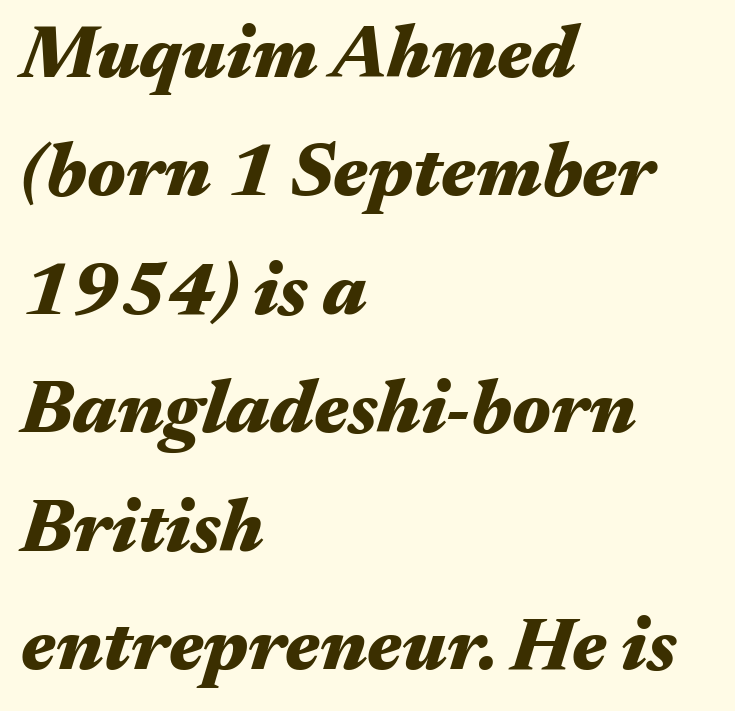
Only glyphs here, with clear space below each row. Spacing verdict: proportional, widths tailored to each character. Each line starts at the same left margin while the right side varies. The passage shown is emphatically bold.
